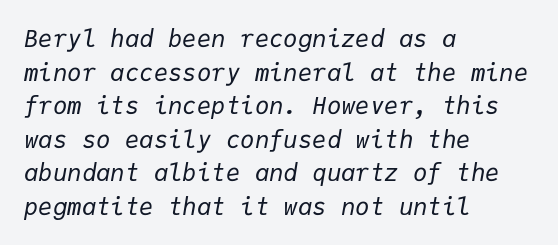
The image shows 24 px text type, italic (leaning right); set left-aligned, normal line spacing (1.4x), normal letter spacing, not underlined.
